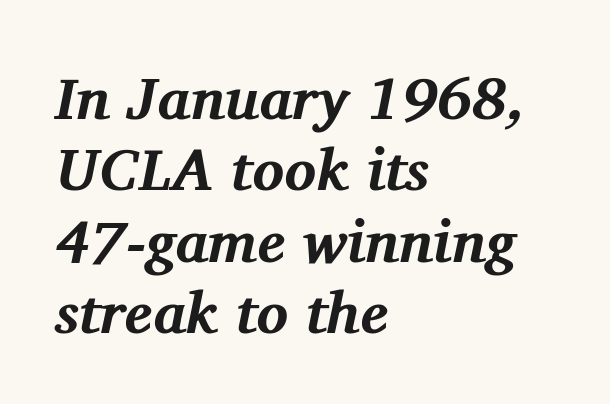
The image shows 59 px bold serif type, italic (leaning right); set left-aligned, line spacing 1.21x, normal letter spacing, not underlined; medium stroke contrast and a medium x-height.
